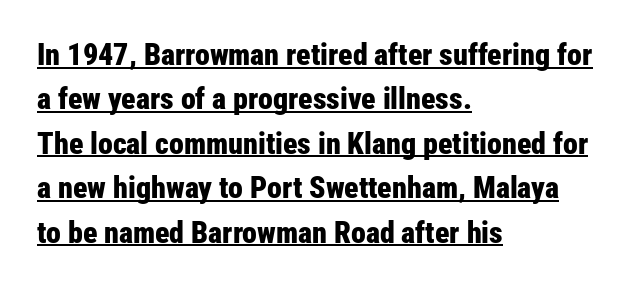
Posture: upright roman. This sample uses plain, unmodified letter spacing. The lettering is marked with a stroke running underneath it. A typesetter would call this proportional, since set widths differ per character. Weight check: bold — yes, fully. I'd call this a sans setting — the letters go barefoot.
